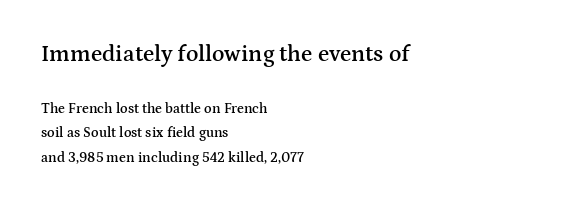
The foot of each line stays bare and open. Upright lettering throughout. Default kerning and tracking; the words read as compact shapes. Stroke thickness is moderately raised; the sample reads as semibold.
